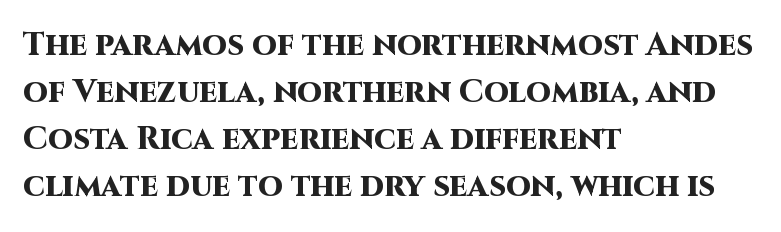
This sample keeps an unexceptional amount of space between lines. Italic: no, the glyphs are upright roman. The text block is weighted toward the left margin, trailing off unevenly rightward. Note: no serifs on the glyphs.
